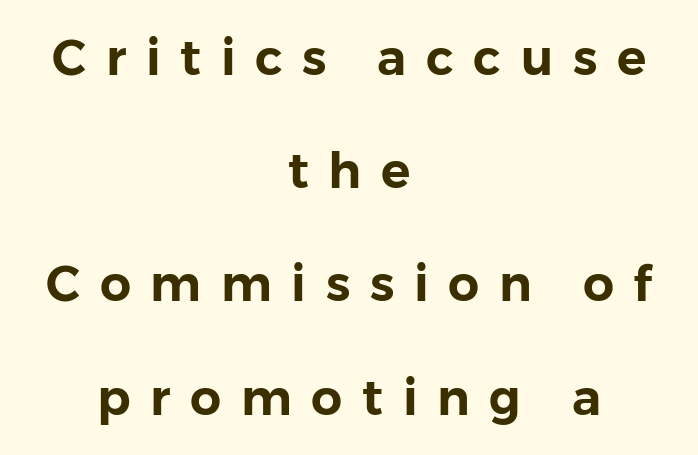
Glyph-to-glyph distance is far greater than everyday printed text. I'd call this a sans setting — the letters go barefoot. Both edges are ragged and mirror each other, which tells us the setting is centered. The designer dialed line spacing up above the default. The glyphs are unaccompanied by any horizontal stroke below them.
